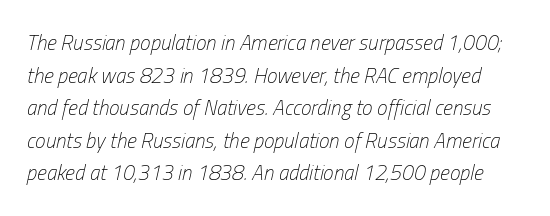
Looking at the ascenders, they clearly lean. This rendering features lettering with no underline. Reading down the column, the eye jumps a familiar distance to each next line. The letters sit at their default tracking, neither squeezed nor spread. Is the stroke heavy? The answer is a plain regular-or-lighter.
